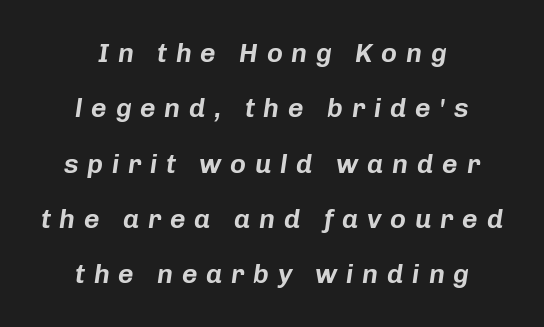
Notice how the passage keeps no hard edge, just a central spine. Rule under the text: the space is simply empty. You could only call the tracking loose — the letters float apart. If you drew a line through each stem, it would be angled.
